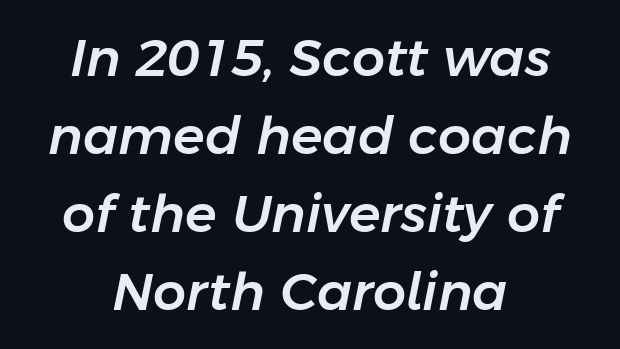
Q: Is the text italic (slanted)? A: Yes, it leans right by about 11 degrees.
Q: Is the text underlined? A: No.
Q: How is the paragraph aligned? A: Centered.
Q: Is the spacing between letters normal or unusually wide? A: Normal.
Q: Is the spacing between lines tight, normal or loose? A: Normal.
Q: Width (condensed, normal, or wide)? A: Normal.
Q: Stroke contrast? A: Low.
Q: x-height? A: Medium.
Q: Monospaced? A: No.
